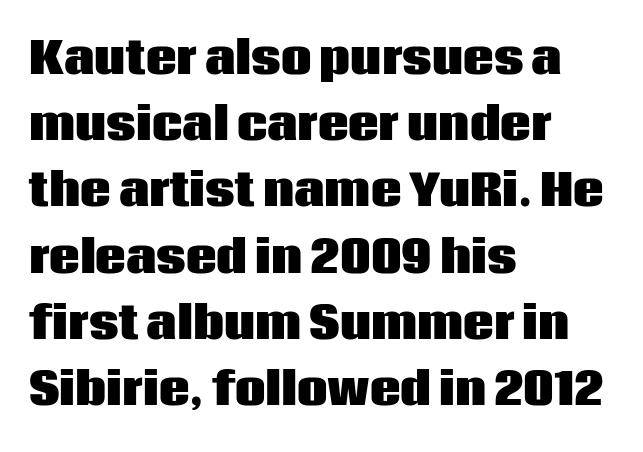
{"serif": "no", "italic": "no", "bold": "yes", "weight": "heavy", "width": "normal", "stroke_contrast": "low", "x_height": "large", "monospaced": "no", "underline": "no", "align": "left", "line_spacing": "normal", "line_spacing_ratio": 1.54, "letter_spacing": "normal", "letter_spacing_em": 0.0, "glyph_px": 43}
